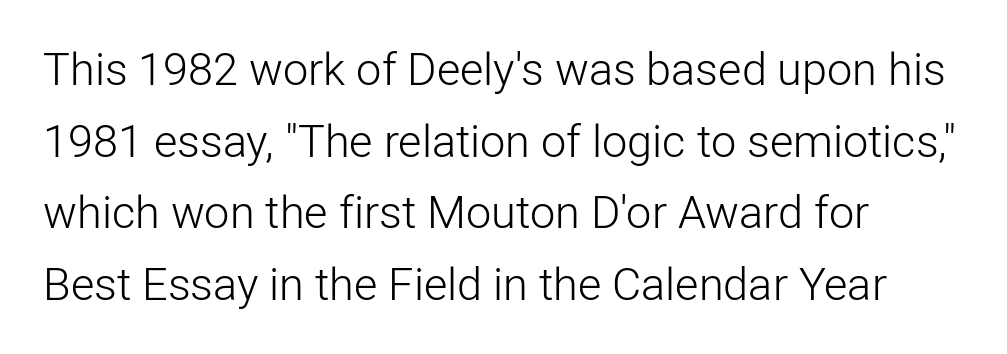
Q: Is the text bold? A: No.
Q: Is the text italic (slanted)? A: No, it is upright.
Q: Is the typeface a serif or a sans-serif typeface? A: Sans-serif.
Q: Is the text underlined? A: No.
Q: How is the paragraph aligned? A: Left-aligned.
Q: Is the spacing between letters normal or unusually wide? A: Normal.
Q: Is the spacing between lines tight, normal or loose? A: Normal.
Q: Width (condensed, normal, or wide)? A: Normal.
Q: Stroke contrast? A: Low.
Q: x-height? A: Medium.
Q: Monospaced? A: No.
